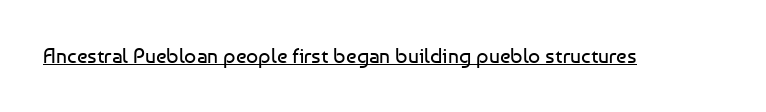
The image shows 21 px text type, upright; set normal letter spacing, underlined.
